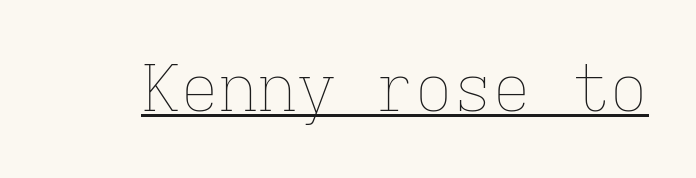
The face looks like a standard text weight, possibly lighter. Each line of the rendering has a horizontal stroke beneath the glyphs. Spacing verdict: monospaced, one width for all characters. The type is set solid horizontally, with unmodified tracking. The lettering holds an erect, upright posture throughout.
